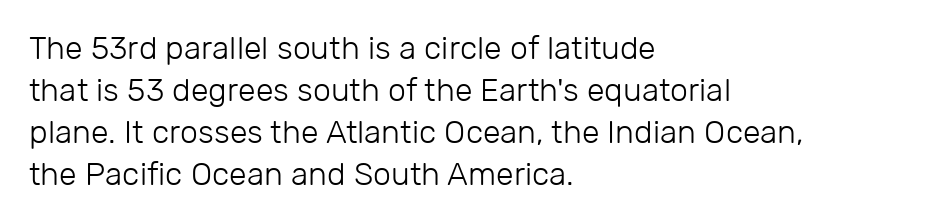
The letters stand straight up with perfectly vertical stems. The typesetter chose a ragged-right arrangement here. Each letter's strokes conclude bluntly, with no projecting serifs. Descenders are the only things crossing below the line.
